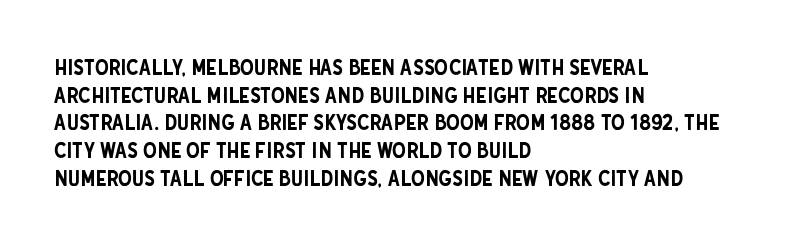
The image shows 22 px text type, upright; set left-aligned, normal line spacing (1.26x), normal letter spacing, not underlined.
